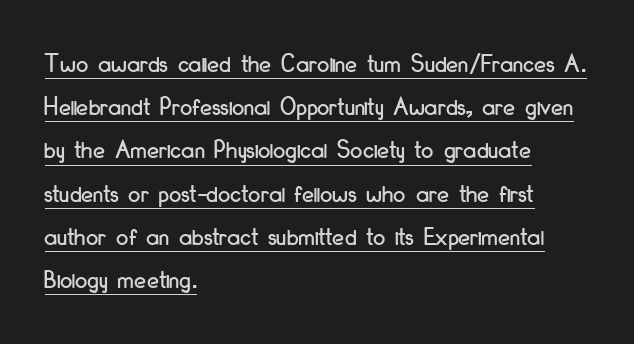
Q: Is the text italic (slanted)? A: No, it is upright.
Q: Is the text underlined? A: Yes.
Q: How is the paragraph aligned? A: Left-aligned.
Q: Is the spacing between letters normal or unusually wide? A: Normal.
Q: Is the spacing between lines tight, normal or loose? A: Normal.
